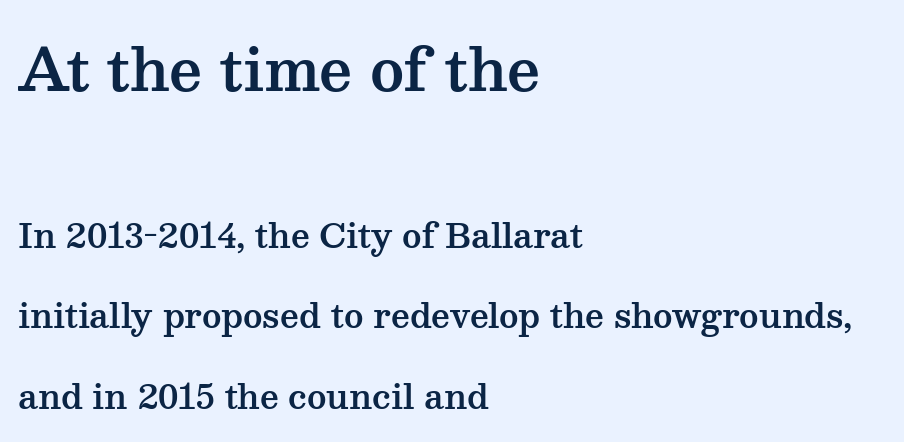
{"serif": "yes", "italic": "no", "width": "wide", "stroke_contrast": "medium", "x_height": "medium", "monospaced": "no", "underline": "no", "align": "left", "line_spacing": "loose", "line_spacing_ratio": 2.44, "letter_spacing": "normal", "letter_spacing_em": 0.0, "larger_block": "first", "size_ratio": 1.76, "glyph_px": 58}
